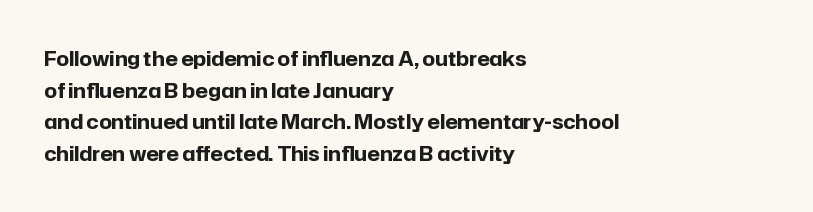
The image shows 20 px bold type, upright; set left-aligned, normal line spacing (1.58x), normal letter spacing, not underlined.
